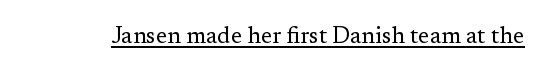
{"italic": "no", "bold": "no", "underline": "yes", "letter_spacing": "normal", "letter_spacing_em": 0.0, "glyph_px": 23}
